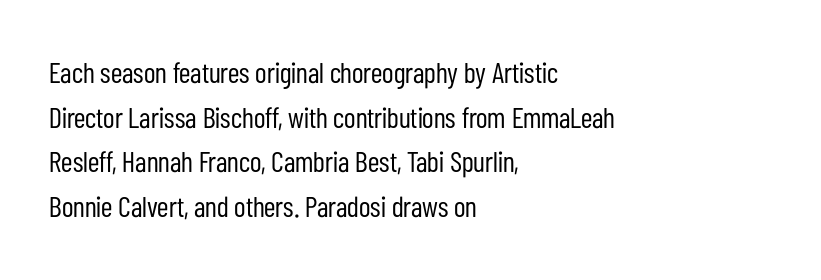
{"serif": "no", "italic": "no", "bold": "no", "weight": "regular", "width": "condensed", "stroke_contrast": "low", "x_height": "medium", "monospaced": "no", "underline": "no", "align": "left", "line_spacing": "normal", "line_spacing_ratio": 1.54, "letter_spacing": "normal", "letter_spacing_em": 0.0, "glyph_px": 29}
